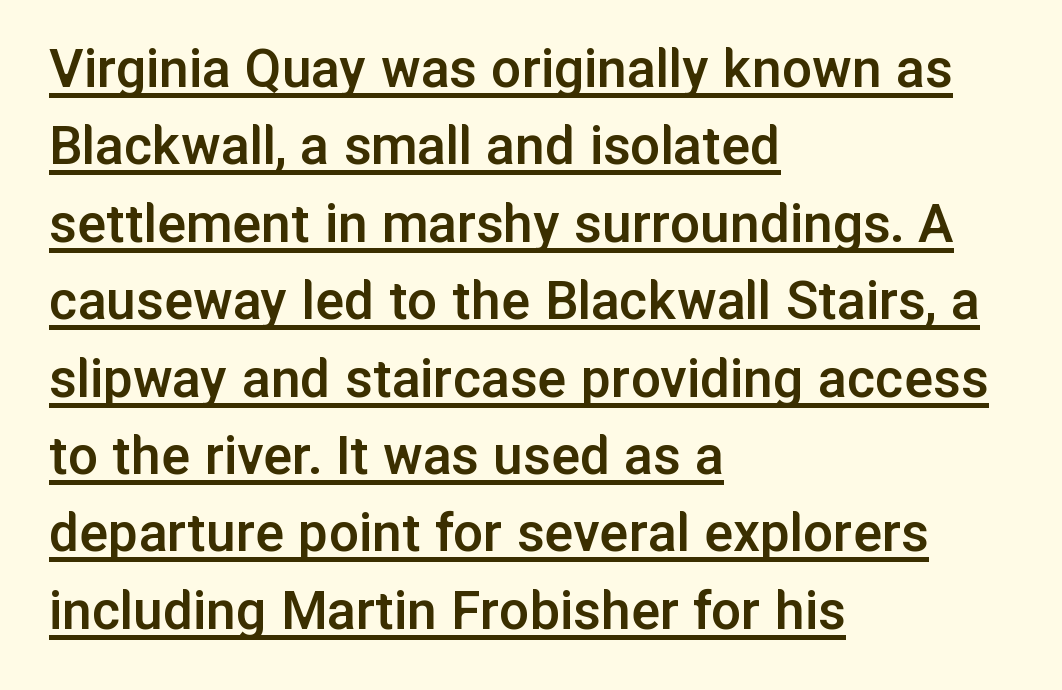
Typeset ragged right — the left edge is the straight one. The passage shown is typed in a proportional face where columns would drift. Note: no serifs on the glyphs. If you drew a line through each stem, it would be perfectly vertical. Observe the ordinary spacing: letters are neighbours, not strangers.
